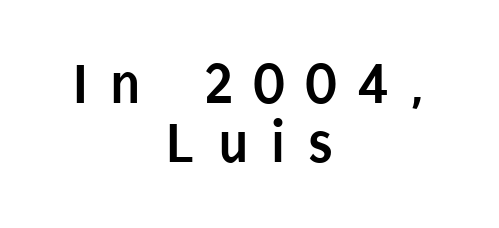
Neither beginnings nor endings align; midpoints do. Every stem runs plumb, perpendicular to the baseline. Look at the bottom of the vertical strokes: they stop flat, with no serifs. Note the varied advance widths — an 'i' is clearly narrower than an 'm'.
